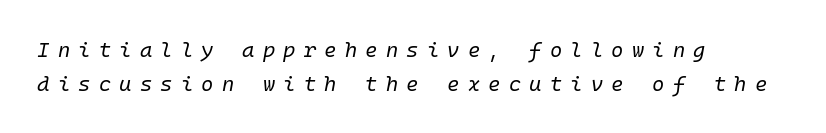
{"italic": "yes", "lean": "right", "slant_degrees": 10, "bold": "no", "underline": "no", "align": "left", "line_spacing": "normal", "line_spacing_ratio": 1.61, "letter_spacing": "wide", "letter_spacing_em": 0.39, "glyph_px": 21}
